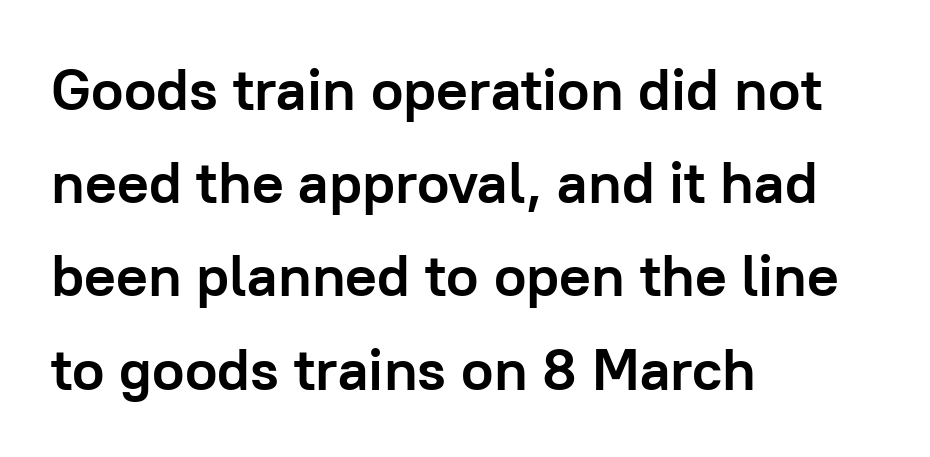
{"serif": "no", "italic": "no", "bold": "yes", "weight": "semibold", "width": "normal", "stroke_contrast": "low", "x_height": "medium", "monospaced": "no", "underline": "no", "align": "left", "line_spacing": "normal", "line_spacing_ratio": 1.58, "letter_spacing": "normal", "letter_spacing_em": 0.0, "glyph_px": 59}
